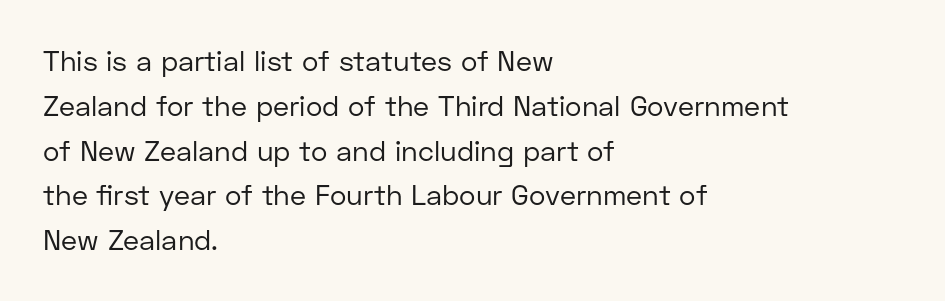
{"serif": "no", "italic": "no", "bold": "no", "weight": "regular", "width": "normal", "stroke_contrast": "low", "x_height": "medium", "monospaced": "no", "underline": "no", "align": "left", "line_spacing": "normal", "line_spacing_ratio": 1.6, "letter_spacing": "normal", "letter_spacing_em": 0.0, "glyph_px": 28}
